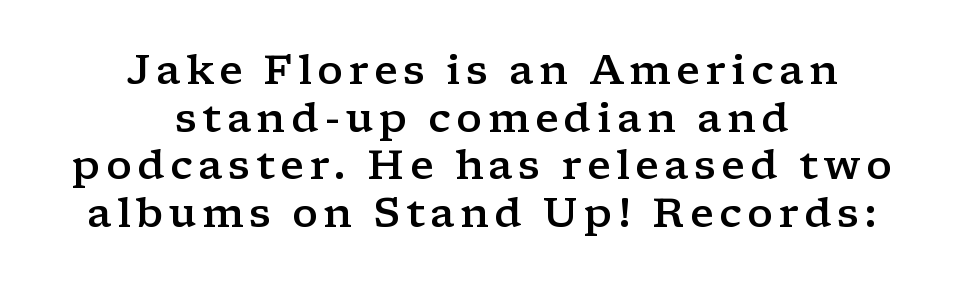
Q: Is the text bold? A: Semi-bold.
Q: Is the text italic (slanted)? A: No, it is upright.
Q: Is the typeface a serif or a sans-serif typeface? A: Serif.
Q: Is the text underlined? A: No.
Q: How is the paragraph aligned? A: Centered.
Q: Width (condensed, normal, or wide)? A: Wide.
Q: Stroke contrast? A: Low.
Q: x-height? A: Medium.
Q: Monospaced? A: No.
